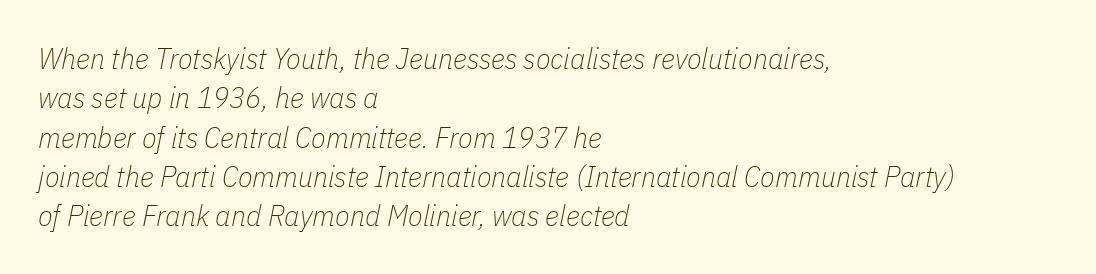
Q: Is the text bold? A: No.
Q: Is the text italic (slanted)? A: Yes, it leans right by about 11 degrees.
Q: Is the text underlined? A: No.
Q: How is the paragraph aligned? A: Left-aligned.
Q: Is the spacing between letters normal or unusually wide? A: Normal.
Q: Is the spacing between lines tight, normal or loose? A: Normal.
Q: Width (condensed, normal, or wide)? A: Condensed.
Q: Stroke contrast? A: Low.
Q: x-height? A: Medium.
Q: Monospaced? A: No.
